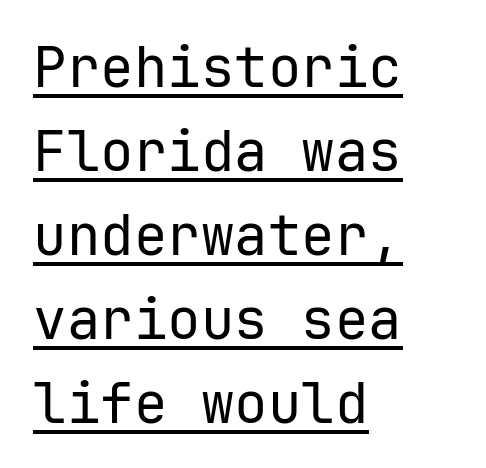
The image shows 56 px regular-weight sans-serif type, upright; set left-aligned, normal line spacing (1.5x), normal letter spacing, underlined; low stroke contrast and a medium x-height.
